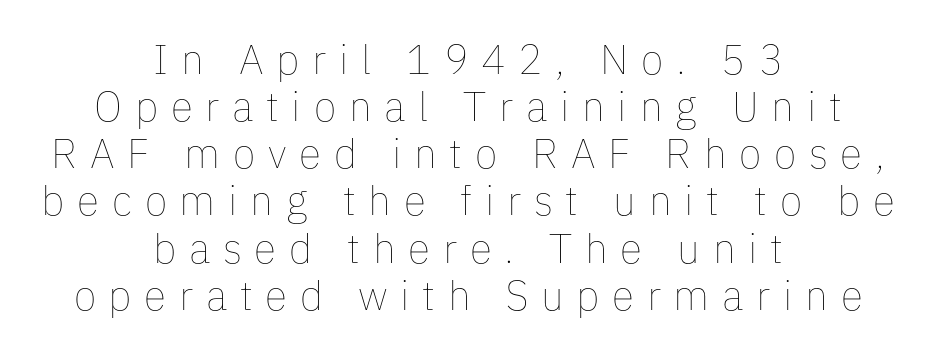
Q: Is the text bold? A: No.
Q: Is the text italic (slanted)? A: No, it is upright.
Q: Is the text underlined? A: No.
Q: How is the paragraph aligned? A: Centered.
Q: Is the spacing between letters normal or unusually wide? A: Unusually wide.
Q: Is the spacing between lines tight, normal or loose? A: Tight.
Q: Width (condensed, normal, or wide)? A: Normal.
Q: Stroke contrast? A: Low.
Q: x-height? A: Medium.
Q: Monospaced? A: No.
